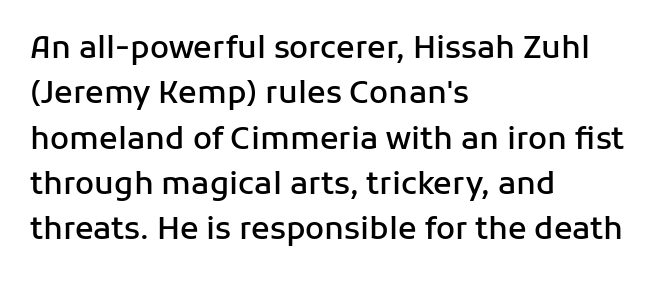
{"serif": "no", "italic": "no", "bold": "semi", "weight": "semibold", "width": "normal", "stroke_contrast": "low", "x_height": "medium", "monospaced": "no", "underline": "no", "align": "left", "line_spacing": "normal", "line_spacing_ratio": 1.46, "letter_spacing": "normal", "letter_spacing_em": 0.0, "glyph_px": 31}
